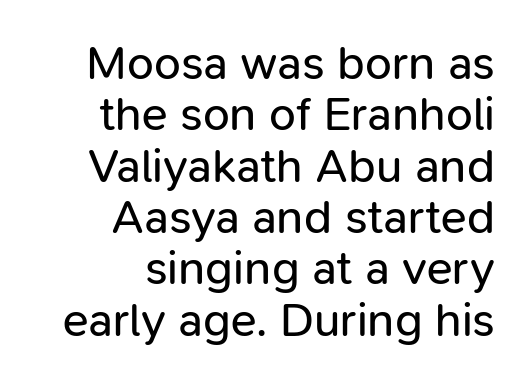
Q: Is the text bold? A: No.
Q: Is the text italic (slanted)? A: No, it is upright.
Q: Is the typeface a serif or a sans-serif typeface? A: Sans-serif.
Q: Is the text underlined? A: No.
Q: How is the paragraph aligned? A: Right-aligned.
Q: Is the spacing between letters normal or unusually wide? A: Normal.
Q: Is the spacing between lines tight, normal or loose? A: Tight.
Q: Width (condensed, normal, or wide)? A: Normal.
Q: Stroke contrast? A: Low.
Q: x-height? A: Medium.
Q: Monospaced? A: No.
